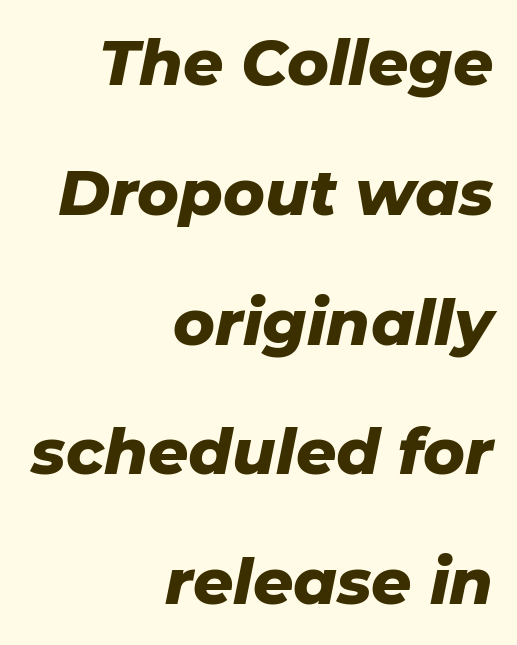
The type is set solid horizontally, with unmodified tracking. The font's italic variant was chosen for this text. Bold? Absolutely — the strokes are thick and heavy. Proportional: the letters do not fall into vertical columns. The zone under the glyphs is completely vacant.
